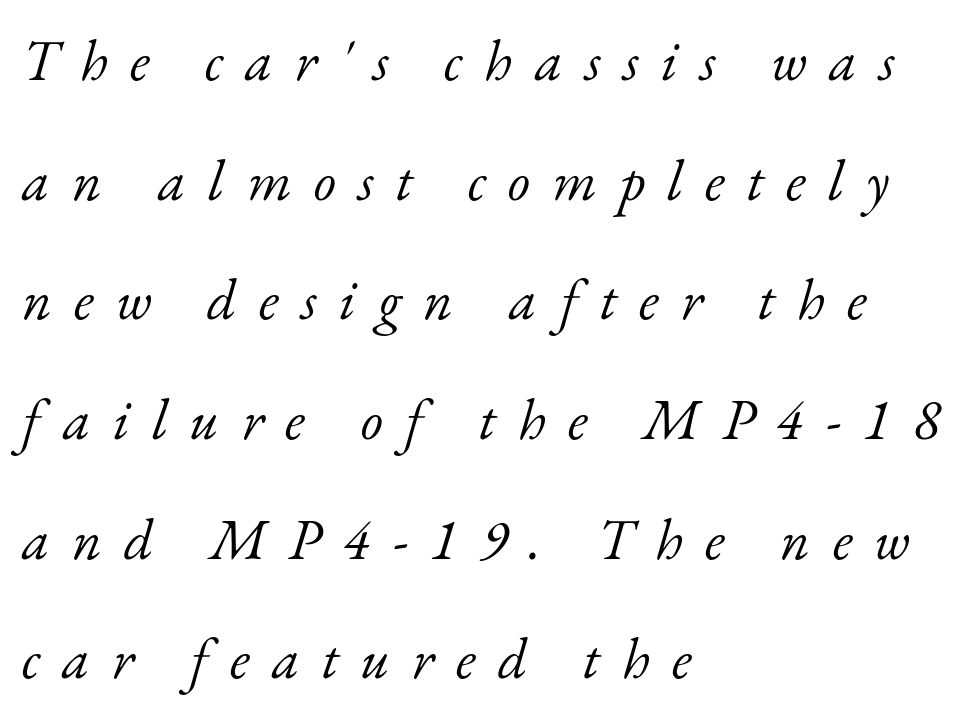
Caption: multi-line text, flush left, ragged right. Rendered with sloped, italic letterforms. The space between consecutive lines is lavish. Yep, those are serifs on the letters. Substantial extra tracking has been applied to these lines. The baseline area is clear.
